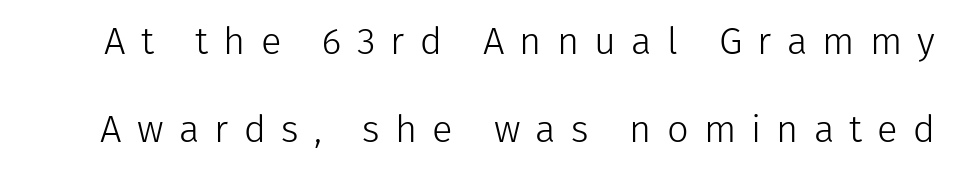
{"serif": "no", "italic": "no", "bold": "no", "weight": "light", "width": "normal", "stroke_contrast": "low", "x_height": "medium", "monospaced": "no", "underline": "no", "line_spacing": "loose", "line_spacing_ratio": 2.31, "letter_spacing": "wide", "letter_spacing_em": 0.4, "glyph_px": 38}
